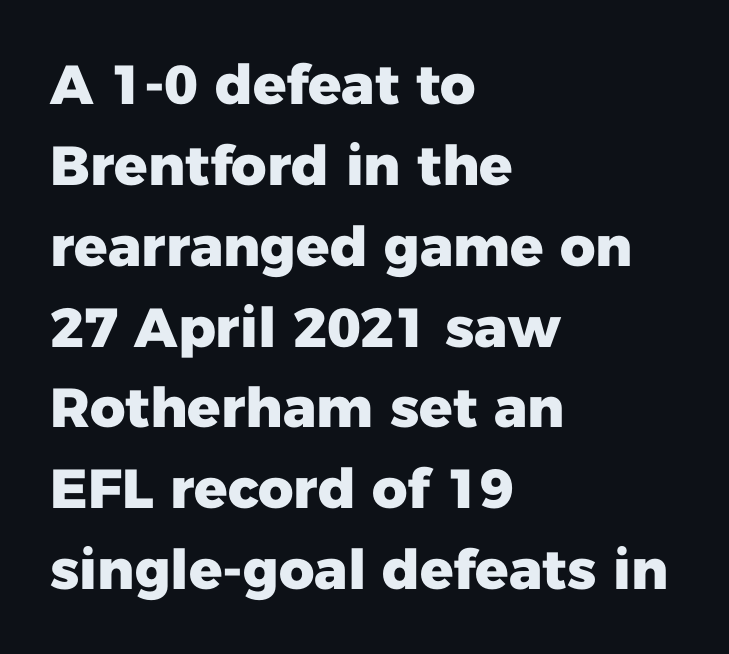
{"serif": "no", "italic": "no", "bold": "yes", "weight": "heavy", "width": "normal", "stroke_contrast": "low", "x_height": "medium", "monospaced": "no", "underline": "no", "align": "left", "line_spacing": "normal", "line_spacing_ratio": 1.47, "letter_spacing": "normal", "letter_spacing_em": 0.0, "glyph_px": 55}
